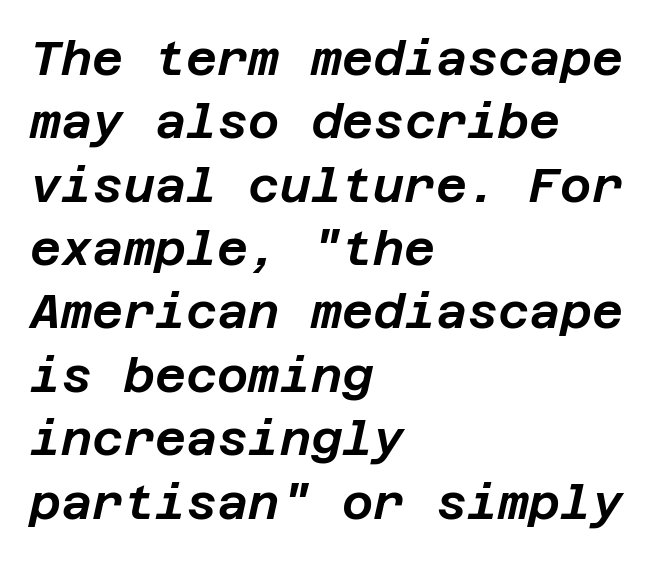
Does the copy run flush right? No — it runs flush left. Is the type slanted? Yes — the strokes lean at a clear angle. Look at the tracking — it's just the regular setting, nothing added. Normally led — the rows are evenly, conventionally spaced. Unmarked baselines from the first word to the last.
